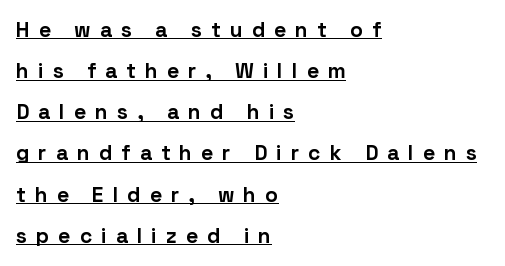
Q: Is the text bold? A: Yes.
Q: Is the text italic (slanted)? A: No, it is upright.
Q: Is the text underlined? A: Yes.
Q: How is the paragraph aligned? A: Left-aligned.
Q: Is the spacing between letters normal or unusually wide? A: Unusually wide.
Q: Is the spacing between lines tight, normal or loose? A: Loose.
